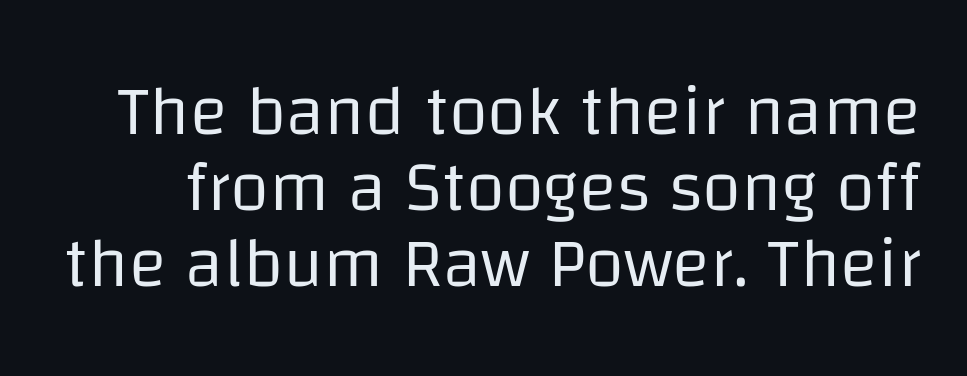
The image shows 71 px regular-weight sans-serif type, upright; set tight line spacing (1.07x), normal letter spacing, not underlined; low stroke contrast and a large x-height.
